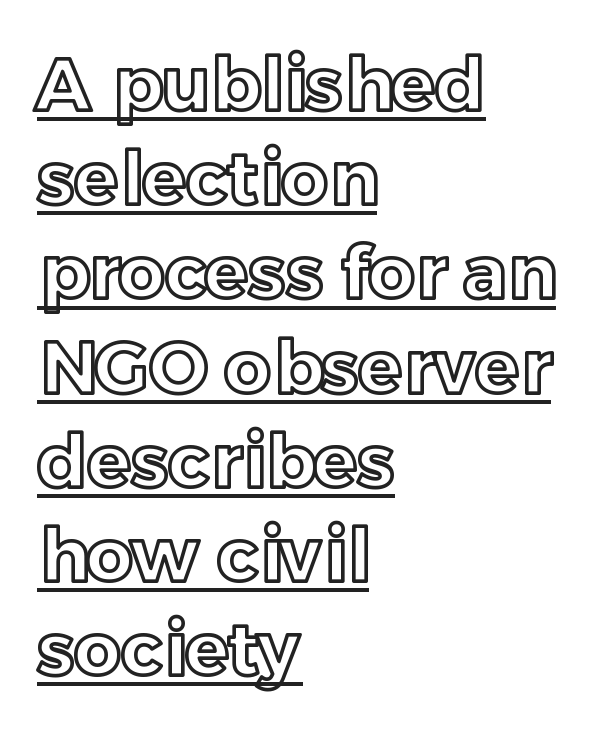
The image shows 73 px text type, upright; set left-aligned, normal line spacing (1.29x), normal letter spacing, underlined; a medium x-height.
